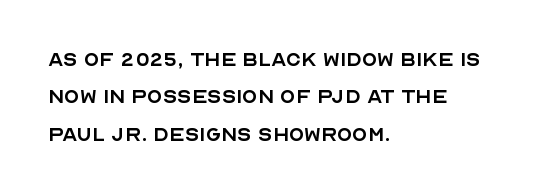
{"italic": "no", "bold": "no", "underline": "no", "align": "left", "line_spacing": "normal", "line_spacing_ratio": 1.5, "letter_spacing": "normal", "letter_spacing_em": 0.0, "glyph_px": 25}
